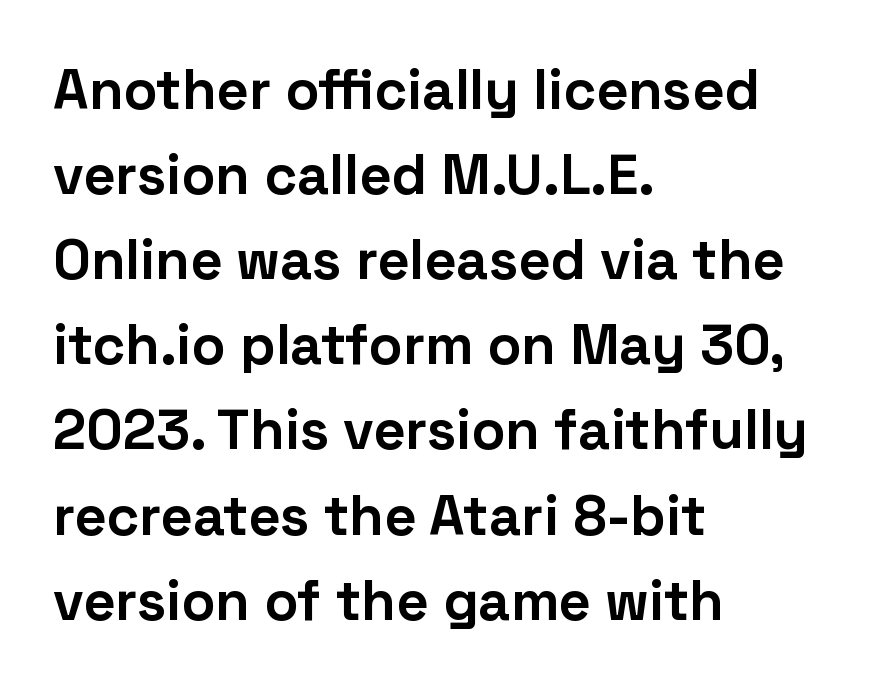
{"serif": "no", "italic": "no", "bold": "yes", "weight": "bold", "width": "normal", "stroke_contrast": "low", "x_height": "medium", "monospaced": "no", "underline": "no", "align": "left", "line_spacing": "normal", "line_spacing_ratio": 1.52, "letter_spacing": "normal", "letter_spacing_em": 0.0, "glyph_px": 56}
